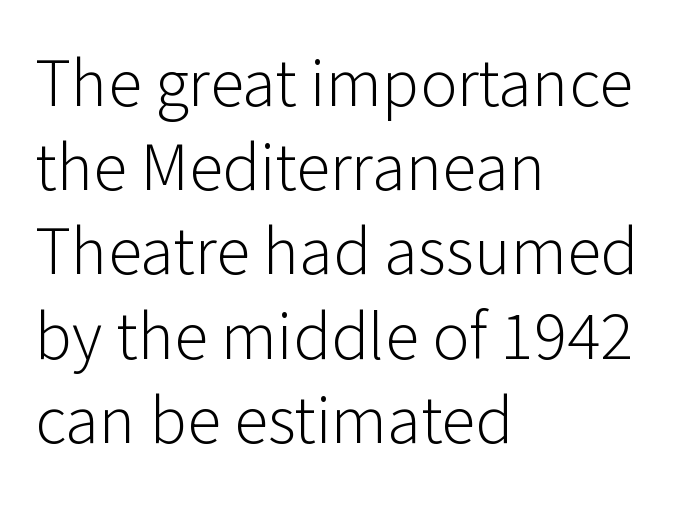
The image shows 69 px light sans-serif type, upright; set left-aligned, line spacing 1.22x, normal letter spacing, not underlined; low stroke contrast and a medium x-height.
